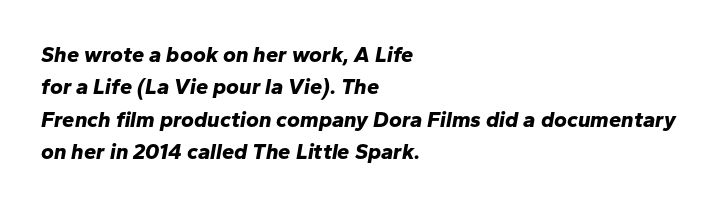
{"italic": "yes", "lean": "right", "slant_degrees": 10, "bold": "yes", "underline": "no", "align": "left", "line_spacing": "normal", "line_spacing_ratio": 1.47, "letter_spacing": "normal", "letter_spacing_em": 0.0, "glyph_px": 22}
